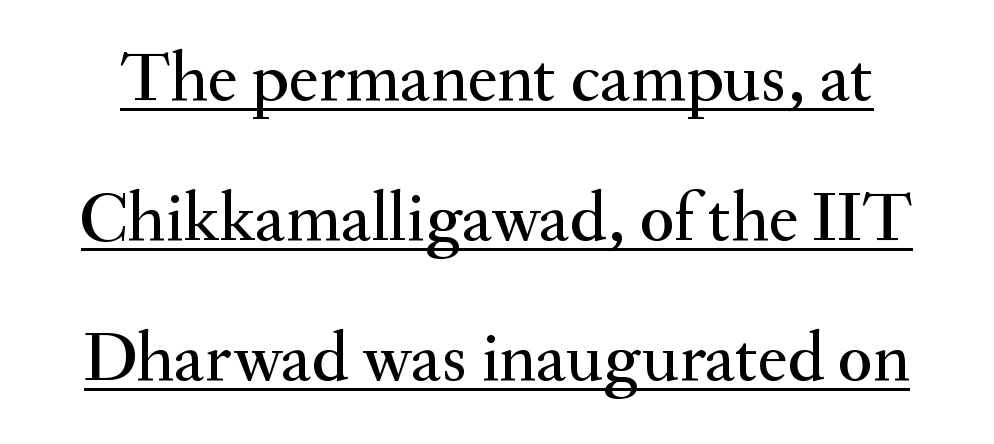
{"serif": "yes", "italic": "no", "width": "normal", "stroke_contrast": "medium", "x_height": "small", "monospaced": "no", "underline": "yes", "line_spacing": "loose", "line_spacing_ratio": 1.97, "letter_spacing": "normal", "letter_spacing_em": 0.0, "glyph_px": 71}
